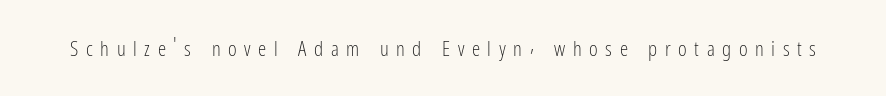
The image shows 21 px text type, upright; set unusually wide letter spacing (+0.36 em), not underlined.
